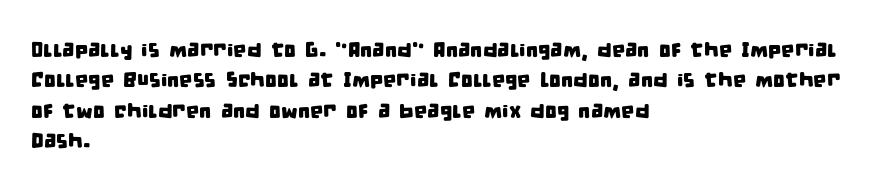
In CSS terms this would be text-align: left. Quick note: interline space is typical. Students, note that the glyphs here touch the page at normal intervals. This rendering features lettering with no underline.
